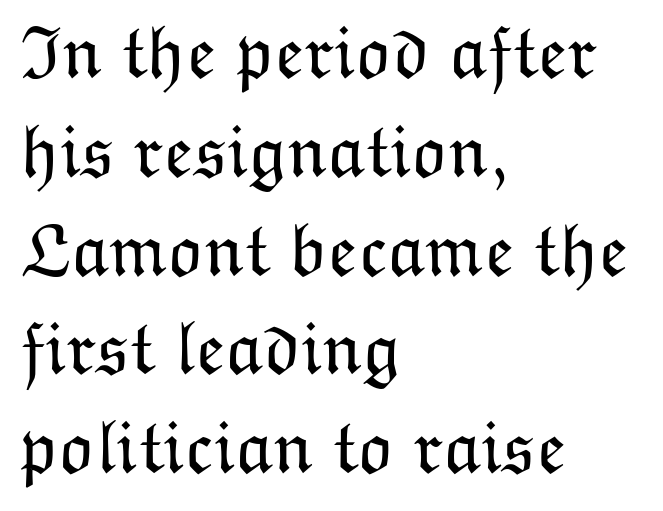
Is this a fixed-width face? No — the glyphs have proportional, varying widths. Weight: not bold — regular or lighter. The ragged edge is on the right, which tells us the setting is flush left. Rows of type keep a routine distance in the vertical direction. Unmarked baselines from the first word to the last.
